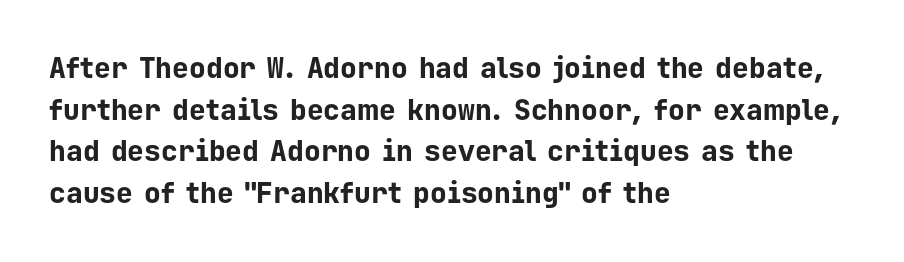
The image shows 28 px bold sans-serif type, upright, monospaced; set left-aligned, normal line spacing (1.49x), normal letter spacing, not underlined; low stroke contrast and a medium x-height.
